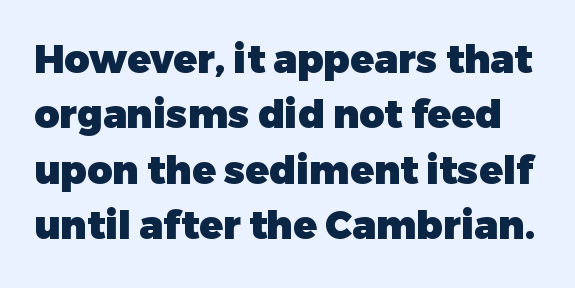
{"serif": "no", "italic": "no", "bold": "yes", "weight": "heavy", "width": "normal", "stroke_contrast": "low", "x_height": "medium", "monospaced": "no", "underline": "no", "line_spacing": "normal", "line_spacing_ratio": 1.42, "letter_spacing": "normal", "letter_spacing_em": 0.0, "glyph_px": 39}
